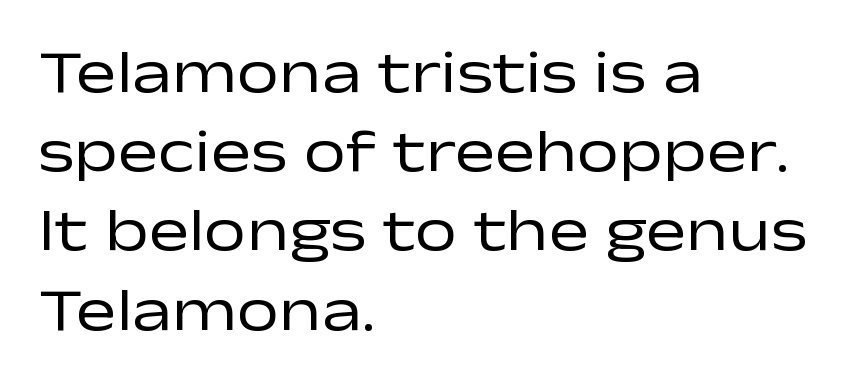
Q: Is the text bold? A: No.
Q: Is the text italic (slanted)? A: No, it is upright.
Q: Is the typeface a serif or a sans-serif typeface? A: Sans-serif.
Q: Is the text underlined? A: No.
Q: How is the paragraph aligned? A: Left-aligned.
Q: Is the spacing between letters normal or unusually wide? A: Normal.
Q: Is the spacing between lines tight, normal or loose? A: Normal.
Q: Width (condensed, normal, or wide)? A: Wide.
Q: Stroke contrast? A: Low.
Q: x-height? A: Medium.
Q: Monospaced? A: No.
